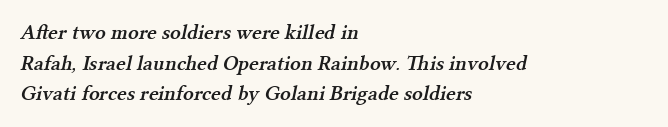
{"bold": "semi", "underline": "no", "align": "left", "line_spacing": "normal", "line_spacing_ratio": 1.46, "letter_spacing": "normal", "letter_spacing_em": 0.0, "glyph_px": 21}
